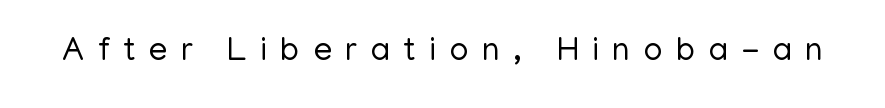
The image shows 33 px regular-weight sans-serif type, upright; set unusually wide letter spacing (+0.41 em), not underlined; low stroke contrast and a medium x-height.
